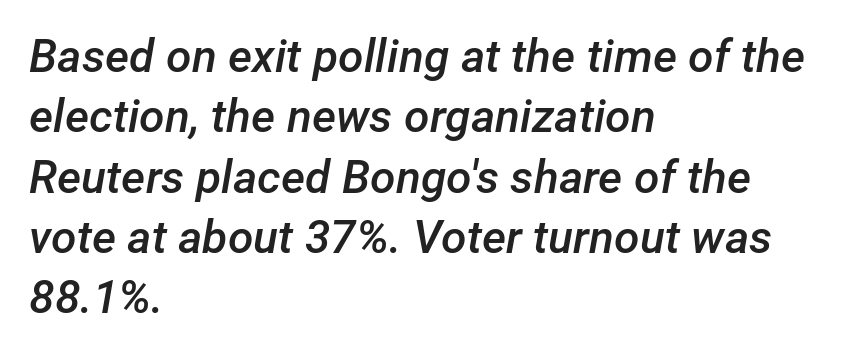
The image shows 46 px semibold type, italic (leaning right); set left-aligned, normal line spacing (1.31x), normal letter spacing, not underlined; low stroke contrast and a medium x-height.
